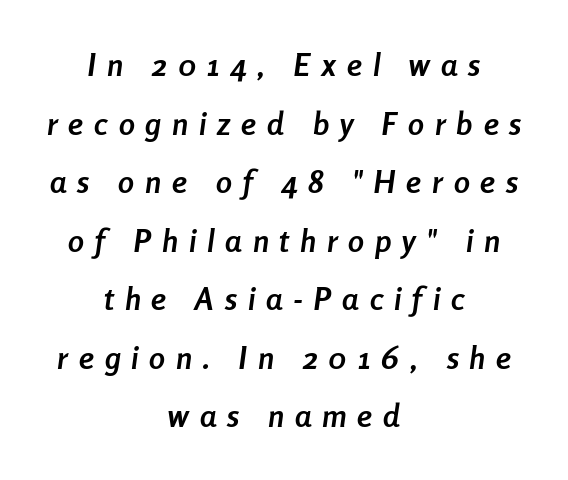
The rendering inserts visible extra space after every character. Spacing verdict: proportional, widths tailored to each character. The gap between lines stays unmarked. Characters are canted at an angle relative to the baseline's perpendicular.
